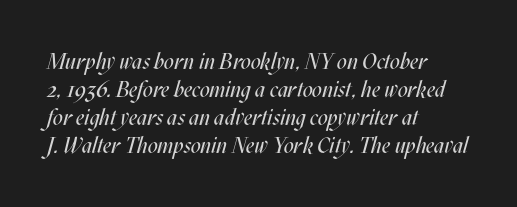
Q: Is the text bold? A: No.
Q: Is the text italic (slanted)? A: Yes, it leans right by about 17 degrees.
Q: Is the text underlined? A: No.
Q: How is the paragraph aligned? A: Left-aligned.
Q: Is the spacing between letters normal or unusually wide? A: Normal.
Q: Is the spacing between lines tight, normal or loose? A: Normal.
